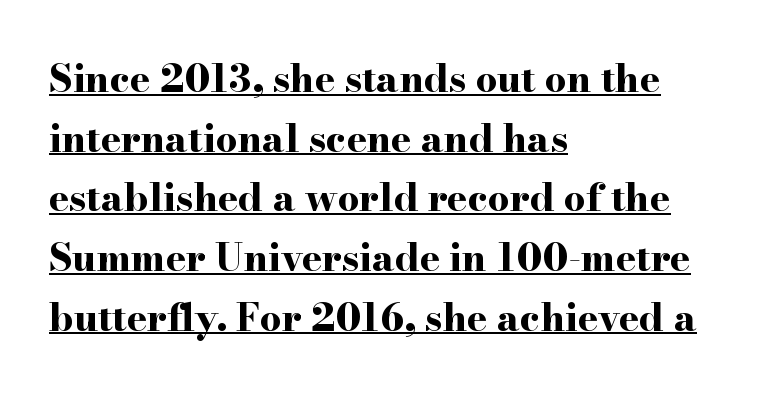
Q: Is the text bold? A: Yes.
Q: Is the text italic (slanted)? A: No, it is upright.
Q: Is the typeface a serif or a sans-serif typeface? A: Serif.
Q: Is the text underlined? A: Yes.
Q: How is the paragraph aligned? A: Left-aligned.
Q: Is the spacing between letters normal or unusually wide? A: Normal.
Q: Is the spacing between lines tight, normal or loose? A: Normal.
Q: Width (condensed, normal, or wide)? A: Wide.
Q: Stroke contrast? A: High.
Q: x-height? A: Small.
Q: Monospaced? A: No.
